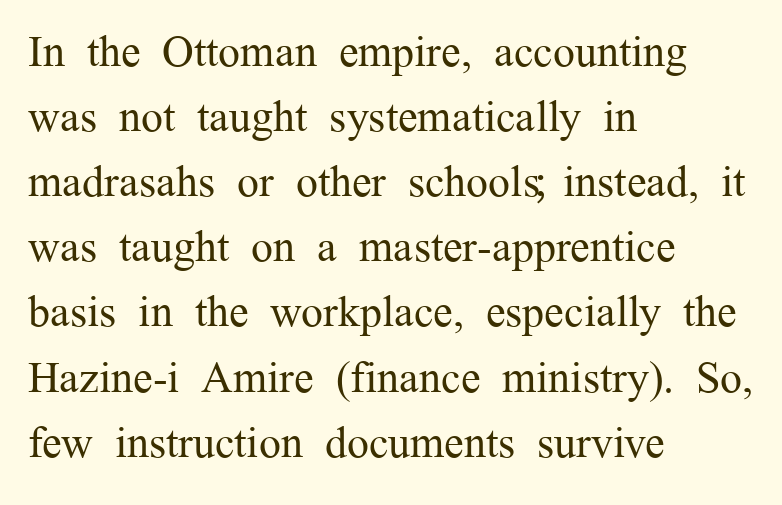
Q: Is the text bold? A: No.
Q: Is the text italic (slanted)? A: No, it is upright.
Q: Is the typeface a serif or a sans-serif typeface? A: Serif.
Q: Is the text underlined? A: No.
Q: How is the paragraph aligned? A: Left-aligned.
Q: Is the spacing between letters normal or unusually wide? A: Normal.
Q: Is the spacing between lines tight, normal or loose? A: Normal.
Q: Width (condensed, normal, or wide)? A: Normal.
Q: Stroke contrast? A: Medium.
Q: x-height? A: Medium.
Q: Monospaced? A: No.
